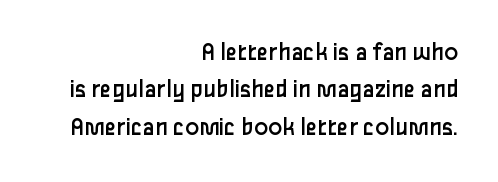
Q: Is the text bold? A: No.
Q: Is the text italic (slanted)? A: No, it is upright.
Q: Is the text underlined? A: No.
Q: How is the paragraph aligned? A: Right-aligned.
Q: Is the spacing between letters normal or unusually wide? A: Normal.
Q: Is the spacing between lines tight, normal or loose? A: Normal.
